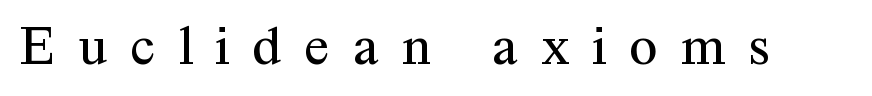
Compared with typical body copy, the letter spacing here is much looser. The letters look calm and open, with moderate or lighter stems. This is roman type, the default non-slanted kind. Beneath every word, the page is bare. This sample uses a serif face. Think of a printed novel: that variable character pitch is what you see here.
